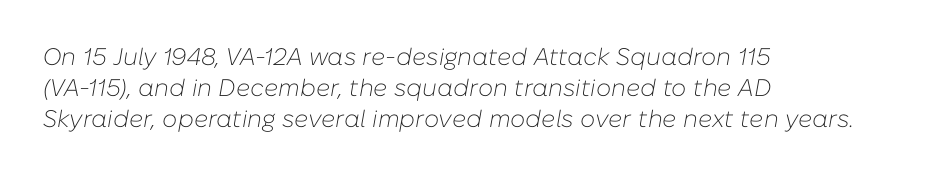
{"italic": "yes", "lean": "right", "slant_degrees": 10, "bold": "no", "underline": "no", "align": "left", "line_spacing": "normal", "line_spacing_ratio": 1.29, "letter_spacing": "normal", "letter_spacing_em": 0.0, "glyph_px": 24}
